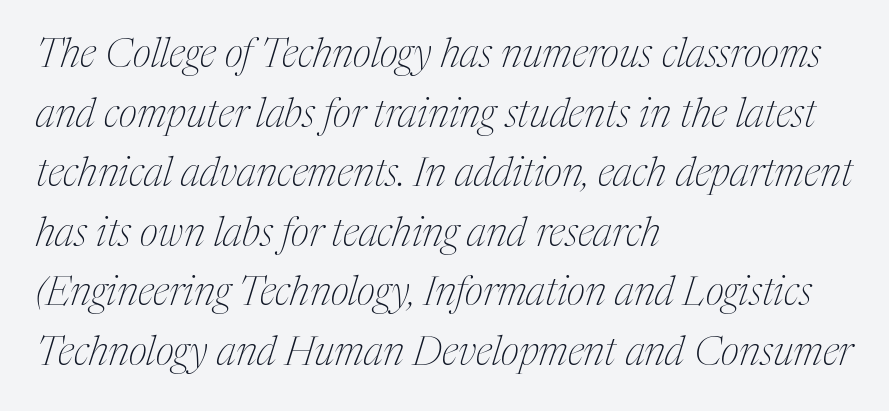
Reading down the block, your eye returns to a fixed left position each line. The type family on display is of the serif kind. The letterforms sit shoulder to shoulder at normal distance. Is the stroke heavy? The answer is a plain regular-or-lighter.
